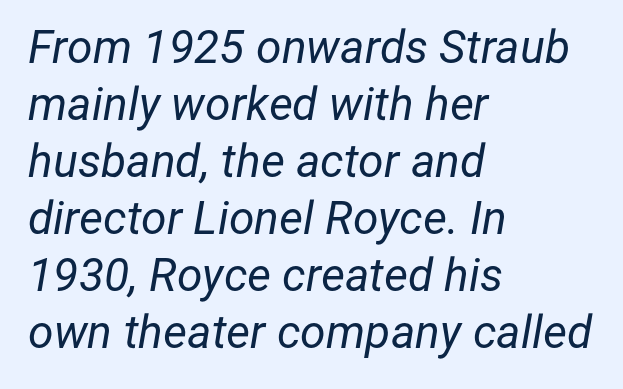
The image shows 46 px regular-weight type, italic (leaning right); set left-aligned, line spacing 1.24x, normal letter spacing, not underlined; low stroke contrast and a medium x-height.
